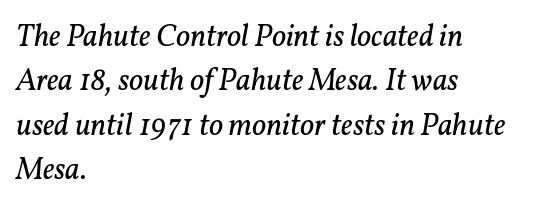
{"serif": "yes", "italic": "yes", "lean": "right", "slant_degrees": 11, "bold": "no", "weight": "regular", "width": "normal", "stroke_contrast": "low", "x_height": "medium", "monospaced": "no", "underline": "no", "align": "left", "line_spacing": "normal", "line_spacing_ratio": 1.43, "letter_spacing": "normal", "letter_spacing_em": 0.0, "glyph_px": 31}
